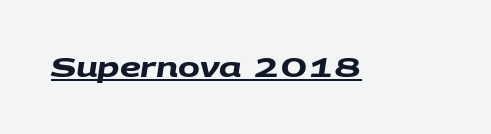
Q: Is the text bold? A: Yes.
Q: Is the text underlined? A: Yes.
Q: Is the spacing between letters normal or unusually wide? A: Normal.
